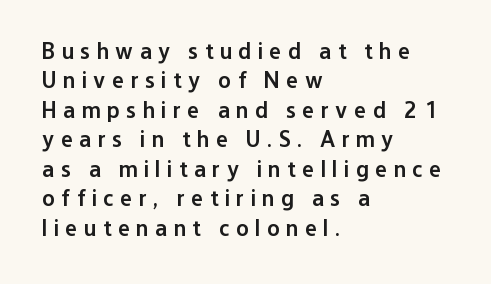
Q: Is the text bold? A: Semi-bold.
Q: Is the text italic (slanted)? A: No, it is upright.
Q: Is the text underlined? A: No.
Q: How is the paragraph aligned? A: Left-aligned.
Q: Is the spacing between letters normal or unusually wide? A: Unusually wide.
Q: Is the spacing between lines tight, normal or loose? A: Normal.
